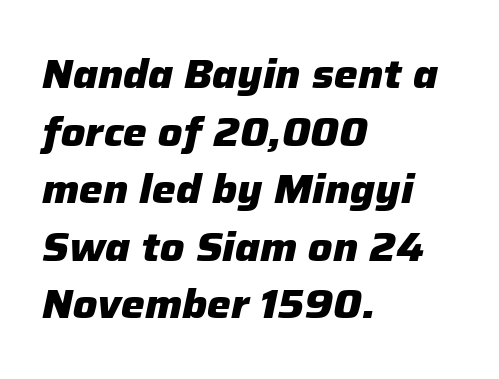
Q: Is the text bold? A: Yes.
Q: Is the text italic (slanted)? A: Yes, it leans right by about 12 degrees.
Q: Is the text underlined? A: No.
Q: How is the paragraph aligned? A: Left-aligned.
Q: Is the spacing between letters normal or unusually wide? A: Normal.
Q: Is the spacing between lines tight, normal or loose? A: Normal.
Q: Width (condensed, normal, or wide)? A: Normal.
Q: Stroke contrast? A: Low.
Q: x-height? A: Medium.
Q: Monospaced? A: No.
